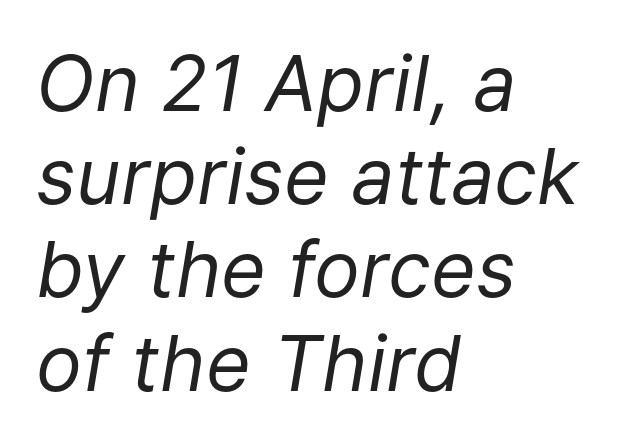
The image shows 77 px regular-weight type, italic (leaning right); set left-aligned, line spacing 1.21x, normal letter spacing, not underlined; low stroke contrast and a medium x-height.
